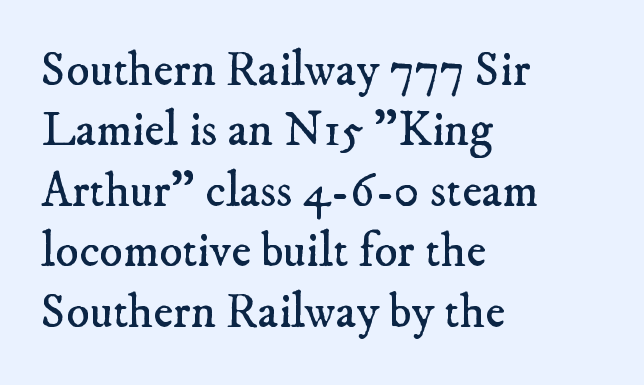
{"serif": "yes", "bold": "no", "weight": "regular", "width": "normal", "stroke_contrast": "low", "x_height": "small", "monospaced": "no", "underline": "no", "align": "left", "line_spacing": "normal", "line_spacing_ratio": 1.26, "letter_spacing": "normal", "letter_spacing_em": 0.0, "glyph_px": 48}
